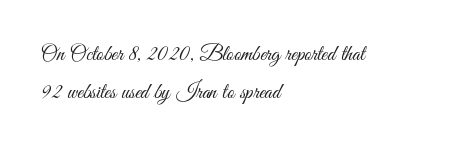
The rendering anchors every line to the left-hand side. Between one letter and the next there's only the usual sliver of space. Plain, unruled lines of type.
